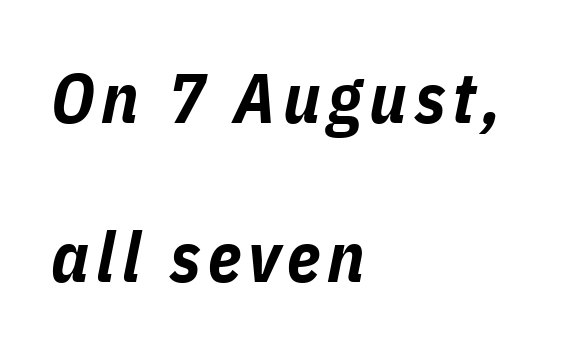
The rendering uses a bold face; every stroke is thick and dark. The baseline area is clear. Casual observation: everything's shoved over to the left. Loosely led — the rows are spread out.
